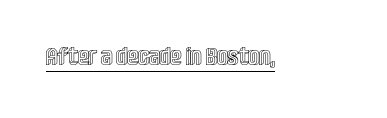
You can tell it's not italic because the verticals are truly vertical. Honestly, the letter spacing is just normal — you wouldn't notice it. Students, observe the line beneath the letters — that is underlining.
